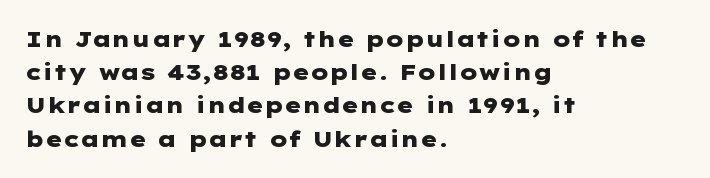
The image shows 22 px bold type, upright; set left-aligned, normal line spacing (1.51x), normal letter spacing, not underlined.
